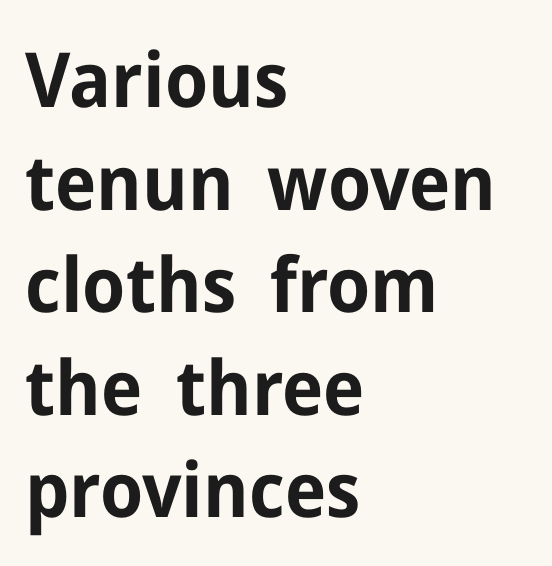
The image shows 76 px bold sans-serif type, upright; set left-aligned, normal line spacing (1.35x), normal letter spacing, not underlined; low stroke contrast and a medium x-height.
